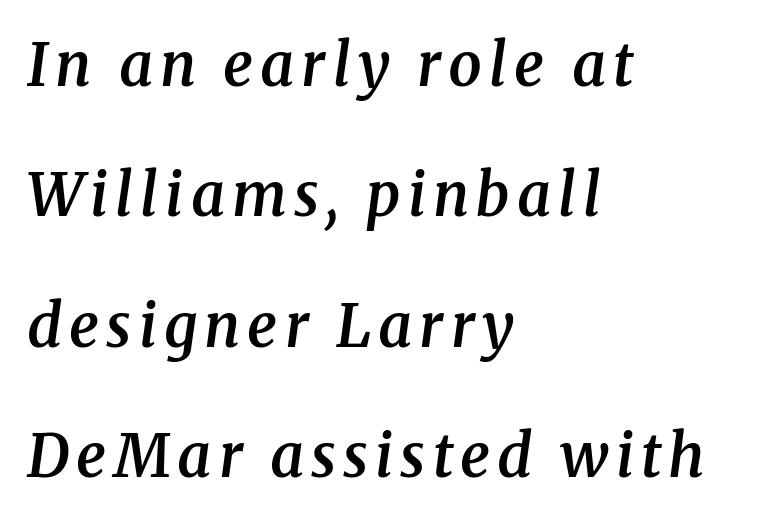
Q: Is the text bold? A: Semi-bold.
Q: Is the text italic (slanted)? A: Yes, it leans right by about 8 degrees.
Q: Is the typeface a serif or a sans-serif typeface? A: Serif.
Q: Is the text underlined? A: No.
Q: How is the paragraph aligned? A: Left-aligned.
Q: Is the spacing between lines tight, normal or loose? A: Loose.
Q: Width (condensed, normal, or wide)? A: Normal.
Q: Stroke contrast? A: Medium.
Q: x-height? A: Medium.
Q: Monospaced? A: No.
